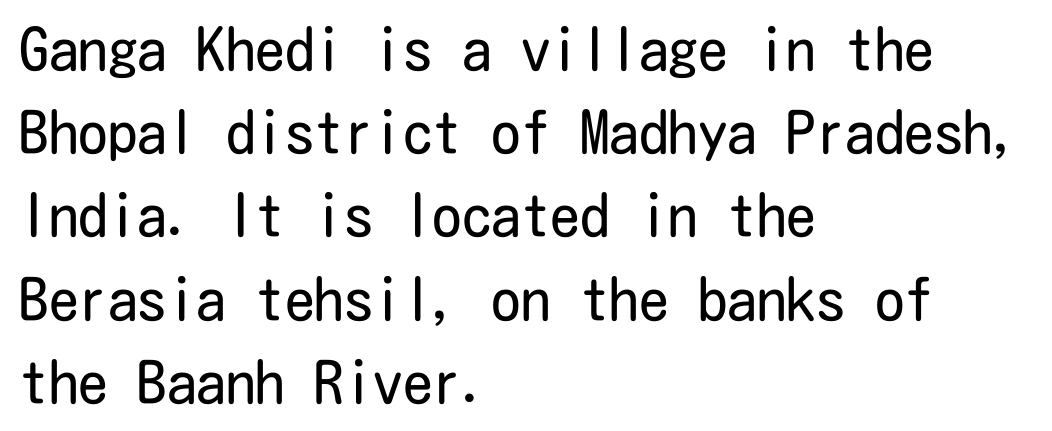
{"serif": "no", "italic": "no", "bold": "no", "weight": "regular", "width": "condensed", "stroke_contrast": "low", "x_height": "medium", "underline": "no", "align": "left", "line_spacing": "normal", "line_spacing_ratio": 1.41, "letter_spacing": "normal", "letter_spacing_em": 0.0, "glyph_px": 59}
